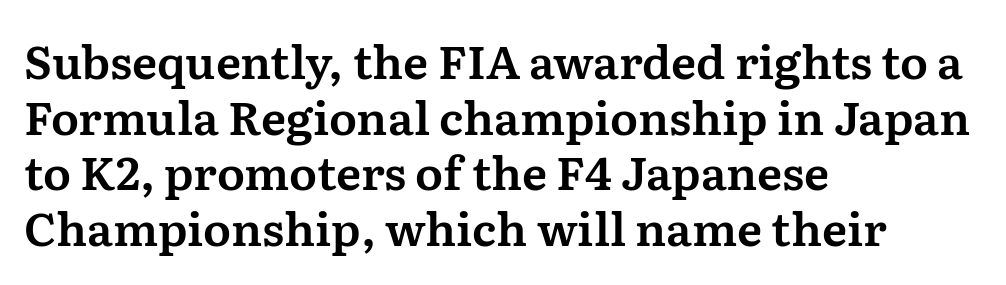
Q: Is the text italic (slanted)? A: No, it is upright.
Q: Is the typeface a serif or a sans-serif typeface? A: Serif.
Q: Is the text underlined? A: No.
Q: How is the paragraph aligned? A: Left-aligned.
Q: Is the spacing between letters normal or unusually wide? A: Normal.
Q: Width (condensed, normal, or wide)? A: Normal.
Q: Stroke contrast? A: Medium.
Q: x-height? A: Medium.
Q: Monospaced? A: No.
